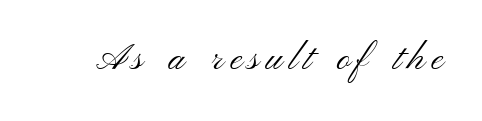
The image shows 37 px light, wide sans-serif type; set not underlined; medium stroke contrast and a small x-height.
